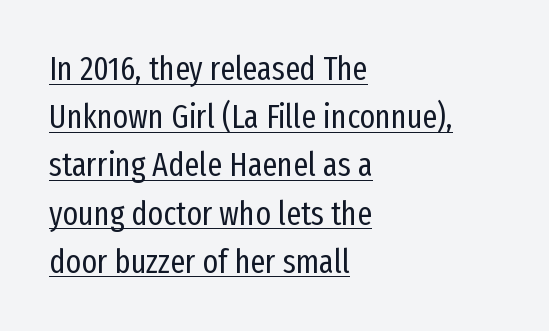
Note the varied advance widths — an 'i' is clearly narrower than an 'm'. Typographically, this falls in the sans-serif category. Each stroke keeps to a modest, everyday thickness or less. Italic? Not at all — the glyphs are vertical.
